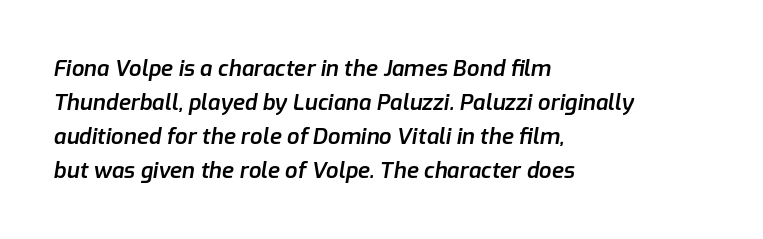
{"italic": "yes", "lean": "right", "slant_degrees": 9, "bold": "semi", "underline": "no", "align": "left", "line_spacing": "normal", "line_spacing_ratio": 1.54, "letter_spacing": "normal", "letter_spacing_em": 0.0, "glyph_px": 22}
